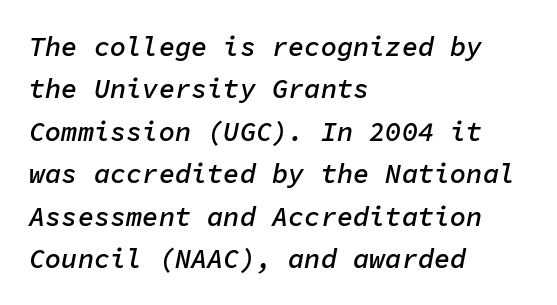
{"italic": "yes", "lean": "right", "slant_degrees": 11, "bold": "semi", "underline": "no", "align": "left", "line_spacing": "normal", "line_spacing_ratio": 1.57, "letter_spacing": "normal", "letter_spacing_em": 0.0, "glyph_px": 27}
